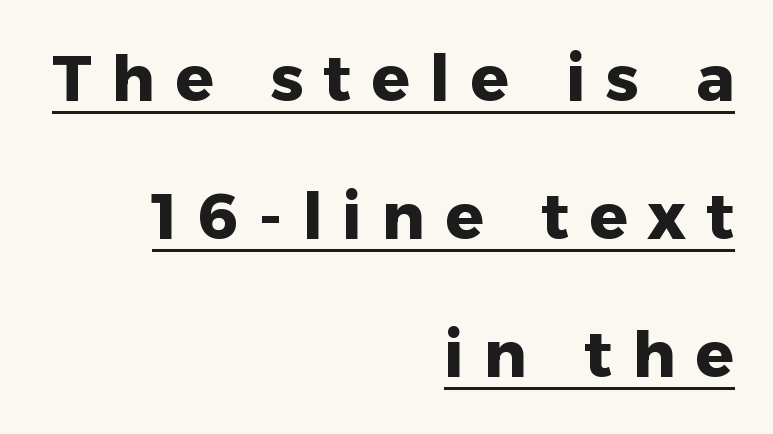
{"serif": "no", "italic": "no", "bold": "yes", "weight": "heavy", "width": "normal", "stroke_contrast": "low", "x_height": "medium", "monospaced": "no", "underline": "yes", "align": "right", "line_spacing": "loose", "line_spacing_ratio": 2.16, "letter_spacing": "wide", "letter_spacing_em": 0.31, "glyph_px": 64}
